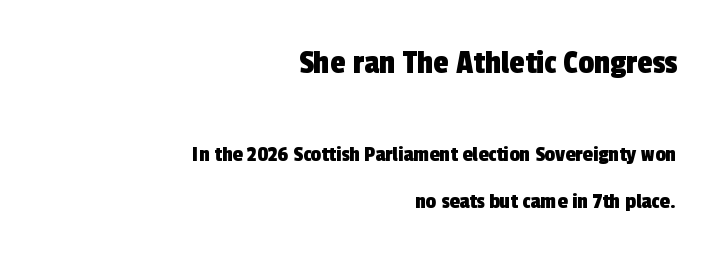
{"serif": "no", "width": "condensed", "x_height": "medium", "monospaced": "no", "underline": "no", "align": "right", "line_spacing": "loose", "line_spacing_ratio": 2.01, "letter_spacing": "normal", "letter_spacing_em": 0.0, "larger_block": "first", "size_ratio": 1.52, "glyph_px": 35}
